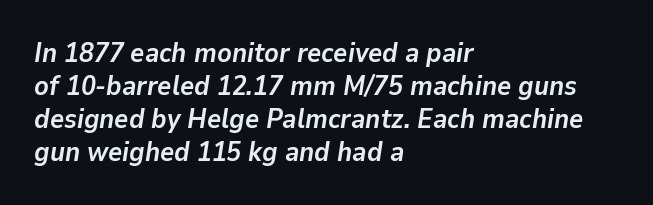
{"italic": "yes", "lean": "right", "slant_degrees": 9, "bold": "yes", "underline": "no", "align": "left", "line_spacing_ratio": 1.22, "letter_spacing": "normal", "letter_spacing_em": 0.0, "glyph_px": 27}
